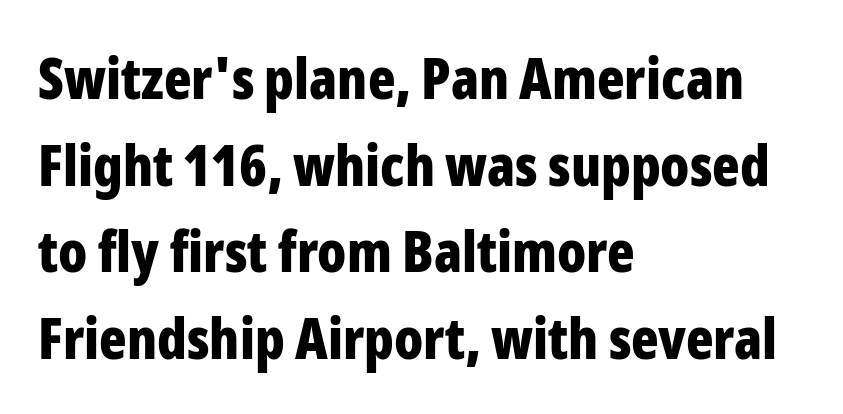
This sample uses an upright cut, with every glyph sitting square on the baseline. Thick stems and heavy bowls — unmistakably bold. The face used here is proportionally spaced, like ordinary book or web type. The passage shown is typeset with a sans-serif family. Each row of text sits above clean, open space.
